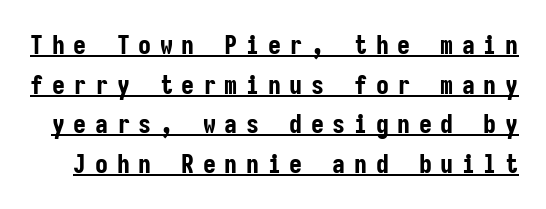
Q: Is the text bold? A: Yes.
Q: Is the text italic (slanted)? A: No, it is upright.
Q: Is the text underlined? A: Yes.
Q: Is the spacing between letters normal or unusually wide? A: Unusually wide.
Q: Is the spacing between lines tight, normal or loose? A: Normal.
